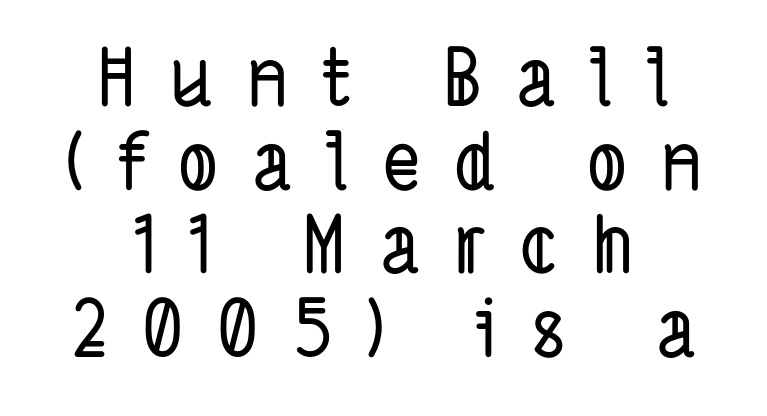
Both edges are ragged and mirror each other, which tells us the setting is centered. You could only call the tracking loose — the letters float apart. A bare baseline throughout the passage. The type family on display is of the sans-serif kind. Closely set lines give the paragraph a compact silhouette.
